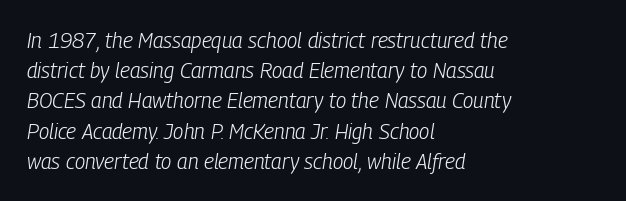
{"italic": "yes", "lean": "right", "slant_degrees": 9, "bold": "no", "underline": "no", "align": "left", "line_spacing": "normal", "line_spacing_ratio": 1.44, "letter_spacing": "normal", "letter_spacing_em": 0.0, "glyph_px": 21}
